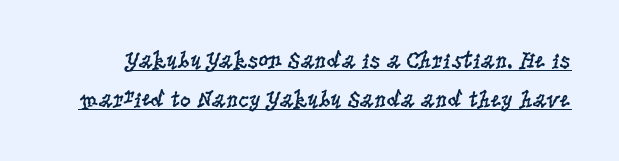
{"bold": "no", "underline": "yes", "line_spacing": "normal", "line_spacing_ratio": 1.63, "letter_spacing": "normal", "letter_spacing_em": 0.0, "glyph_px": 24}
